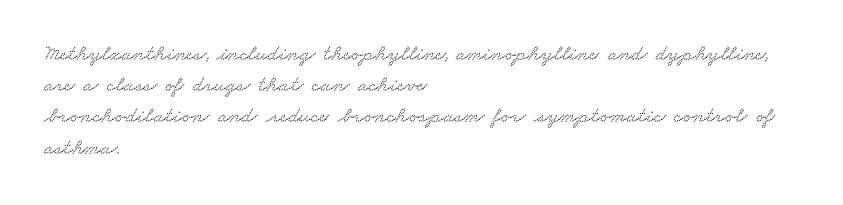
Check the space under the baseline: it is left empty. The rag falls on the right side of this text block. The passage shown has conventional tracking throughout. Each new line begins a customary step beneath the previous one.
